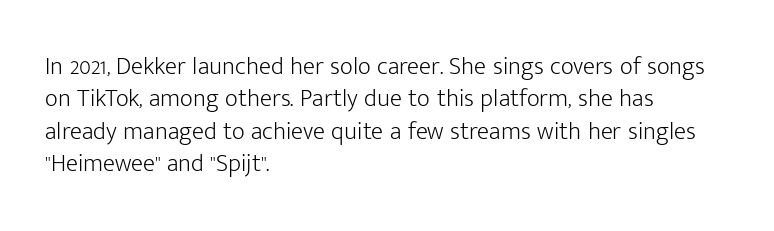
The words here are not underlined. Whoever set this chose a conventional vertical rhythm. Honestly, the letter spacing is just normal — you wouldn't notice it. Tall strokes in this sample are plumb rather than angled. Compared with a centered layout, this one pins lines to the left instead. The weight tops out at a normal text grade.
